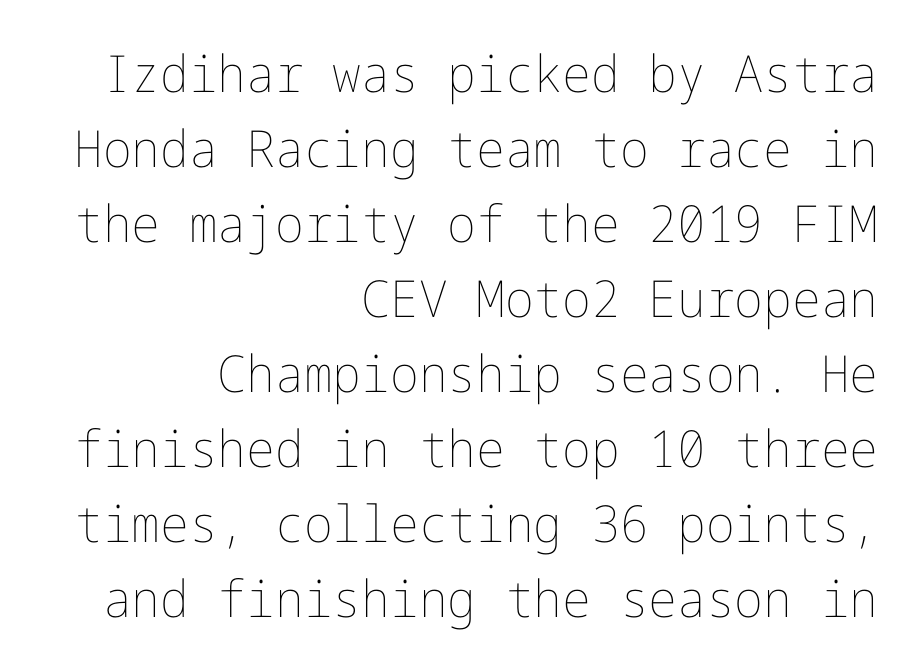
Interline gaps are of average width in this sample. The axis of the letterforms is exactly vertical. Descenders are the only things crossing below the line. Is the stroke heavy? The answer is a plain regular-or-lighter.
